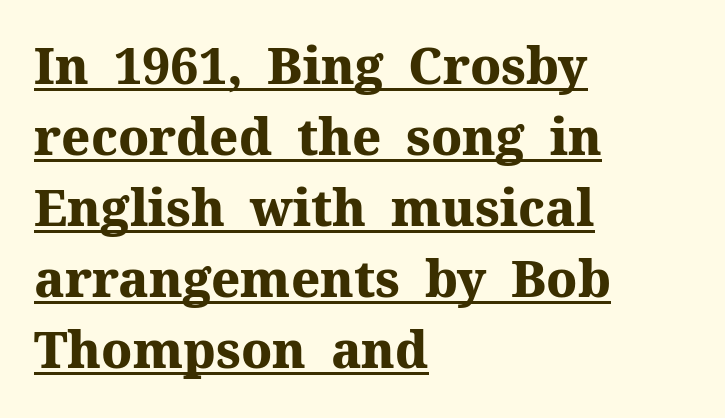
The image shows 50 px heavy serif type, upright; set left-aligned, normal line spacing (1.42x), normal letter spacing, underlined; medium stroke contrast and a medium x-height.
